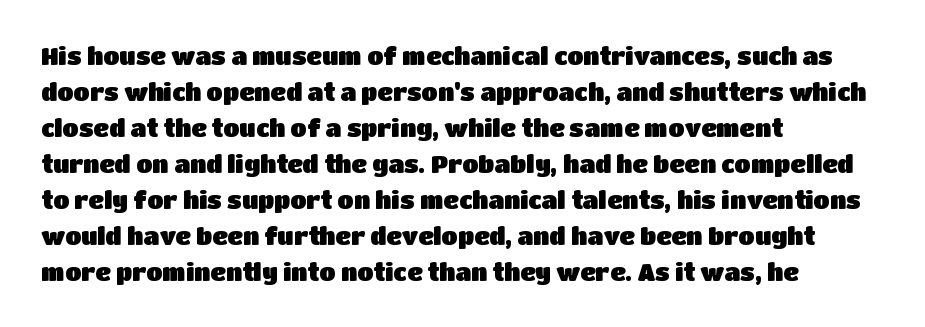
The image shows 24 px text type, upright; set left-aligned, normal line spacing (1.5x), normal letter spacing, not underlined.
